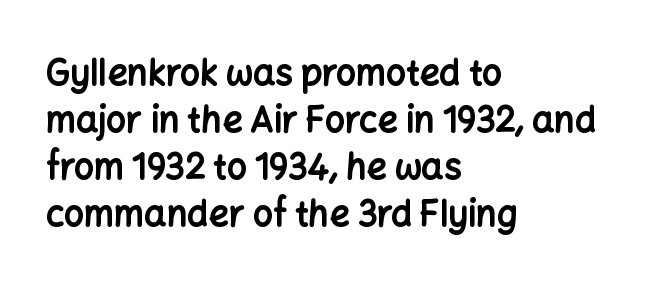
Thick stems and heavy bowls — unmistakably bold. Do the characters align in a grid? No, the font is proportional. Quick note: not italic, upright. Vertically, the passage feels balanced, rows spaced as you'd expect. These lines stack with their left ends in a neat column.
